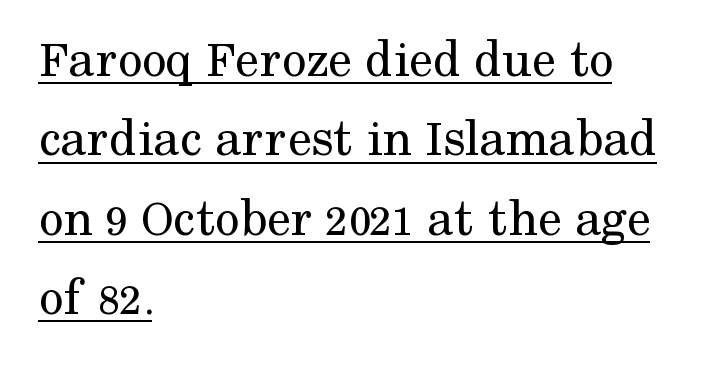
Q: Is the text bold? A: No.
Q: Is the text italic (slanted)? A: No, it is upright.
Q: Is the typeface a serif or a sans-serif typeface? A: Serif.
Q: Is the text underlined? A: Yes.
Q: How is the paragraph aligned? A: Left-aligned.
Q: Is the spacing between letters normal or unusually wide? A: Normal.
Q: Is the spacing between lines tight, normal or loose? A: Normal.
Q: Width (condensed, normal, or wide)? A: Normal.
Q: Stroke contrast? A: Medium.
Q: x-height? A: Medium.
Q: Monospaced? A: No.
